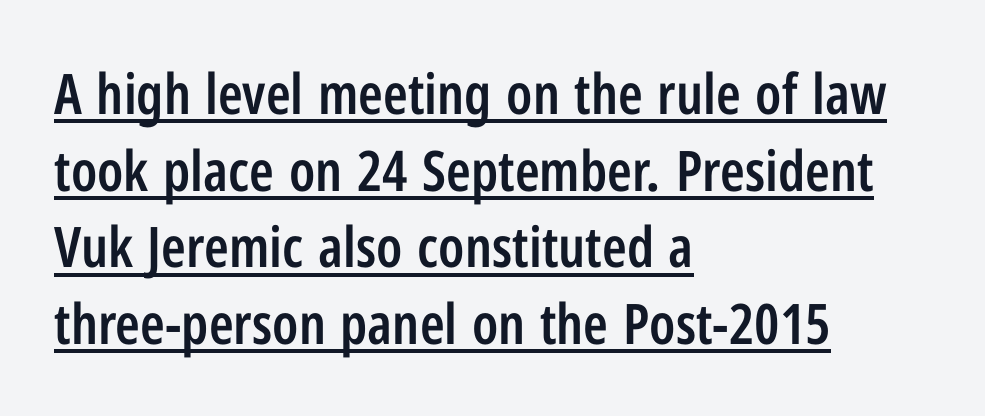
Q: Is the text bold? A: Semi-bold.
Q: Is the text italic (slanted)? A: No, it is upright.
Q: Is the typeface a serif or a sans-serif typeface? A: Sans-serif.
Q: Is the text underlined? A: Yes.
Q: How is the paragraph aligned? A: Left-aligned.
Q: Is the spacing between letters normal or unusually wide? A: Normal.
Q: Is the spacing between lines tight, normal or loose? A: Normal.
Q: Width (condensed, normal, or wide)? A: Condensed.
Q: Stroke contrast? A: Low.
Q: x-height? A: Medium.
Q: Monospaced? A: No.
